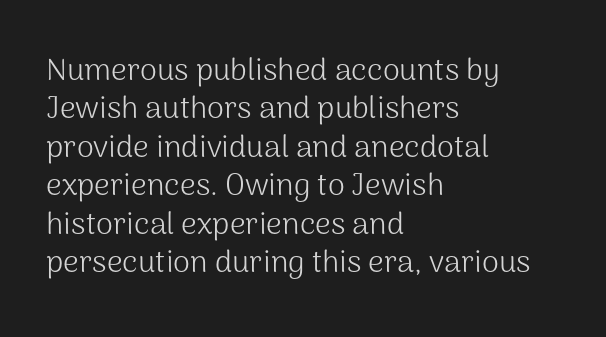
{"serif": "no", "italic": "no", "bold": "no", "weight": "light", "width": "normal", "stroke_contrast": "medium", "x_height": "medium", "monospaced": "no", "underline": "no", "align": "left", "line_spacing_ratio": 1.24, "letter_spacing": "normal", "letter_spacing_em": 0.0, "glyph_px": 31}
